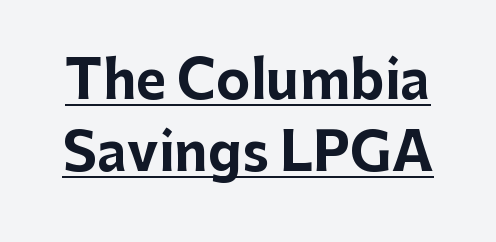
Looks like regular typesetting: each glyph gets only the width it needs. Typographically, this falls in the sans-serif category. The rendering uses the underline text-decoration. Vertically, the passage feels balanced, rows spaced as you'd expect.
